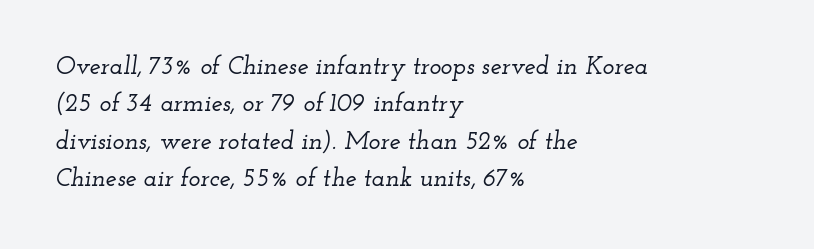
Q: Is the text italic (slanted)? A: Yes, it leans right by about 12 degrees.
Q: Is the text underlined? A: No.
Q: How is the paragraph aligned? A: Left-aligned.
Q: Is the spacing between letters normal or unusually wide? A: Normal.
Q: Is the spacing between lines tight, normal or loose? A: Normal.
